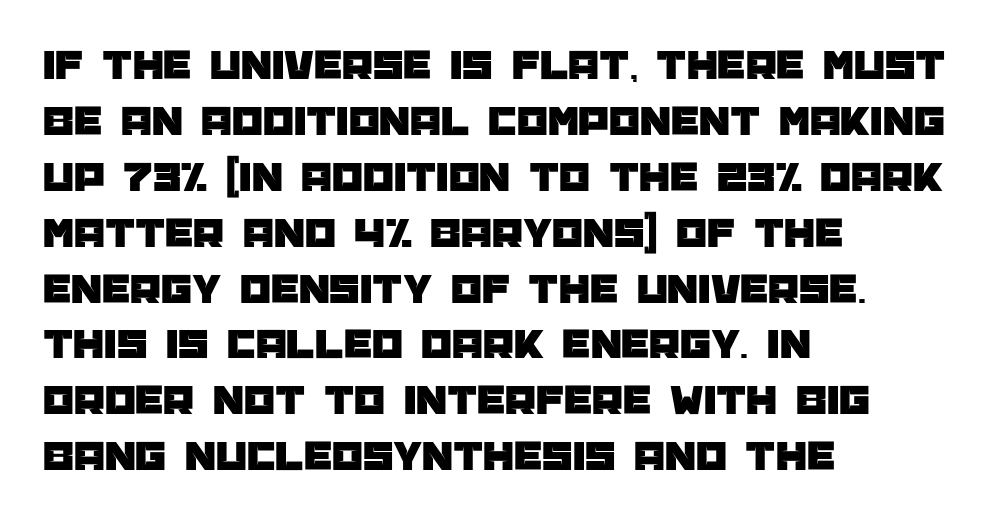
In terms of leading, this rendering sits right in the middle. This rendering employs a face without finishing strokes, i.e., a sans-serif. The typesetter chose a ragged-right arrangement here. The letters stand straight up with perfectly vertical stems. Words appear dense and cohesive because spacing is normal.
